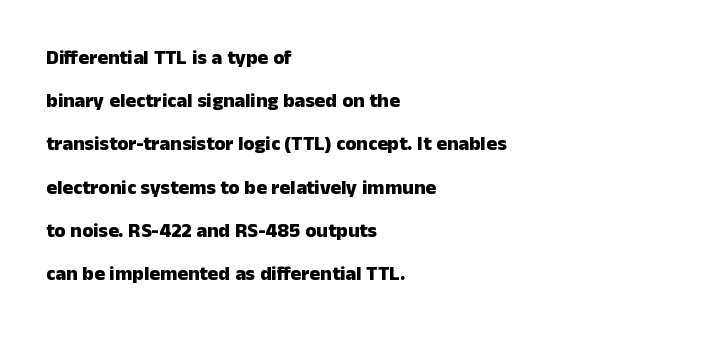
Q: Is the text bold? A: Yes.
Q: Is the text italic (slanted)? A: No, it is upright.
Q: Is the text underlined? A: No.
Q: How is the paragraph aligned? A: Left-aligned.
Q: Is the spacing between letters normal or unusually wide? A: Normal.
Q: Is the spacing between lines tight, normal or loose? A: Loose.
